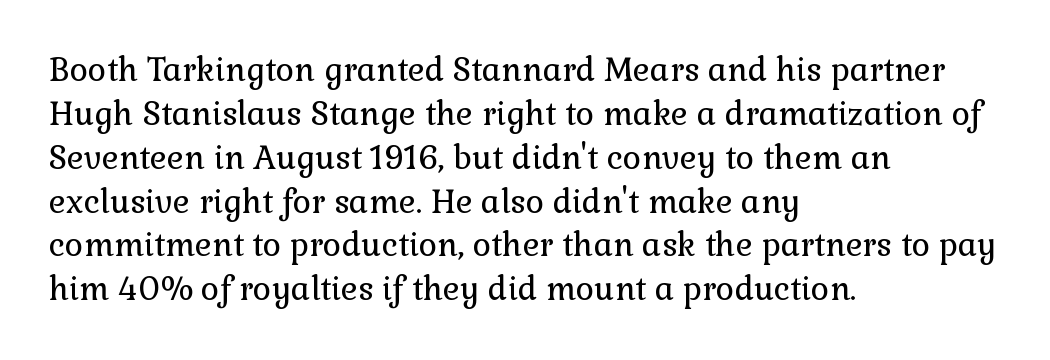
The image shows 32 px regular-weight serif type, upright; set left-aligned, normal line spacing (1.37x), normal letter spacing, not underlined; a medium x-height.
